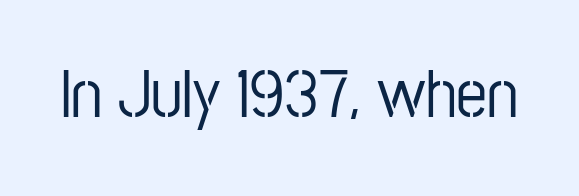
The image shows 69 px condensed sans-serif type, upright; set normal letter spacing, not underlined; low stroke contrast and a medium x-height.
